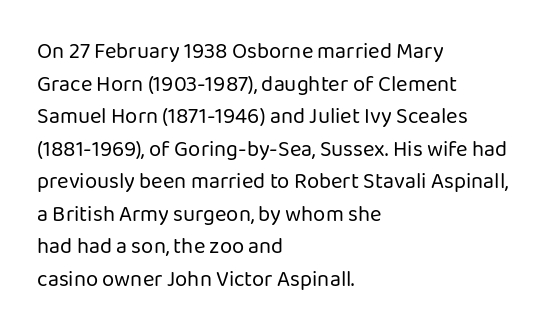
The image shows 22 px text type, upright; set left-aligned, normal line spacing (1.48x), normal letter spacing, not underlined.
